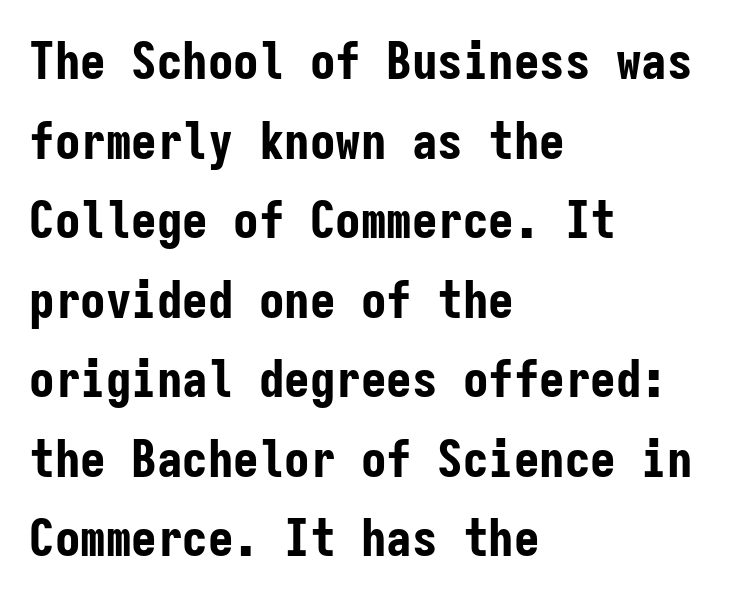
{"serif": "no", "italic": "no", "bold": "yes", "weight": "bold", "width": "condensed", "stroke_contrast": "low", "x_height": "medium", "monospaced": "yes", "underline": "no", "align": "left", "line_spacing": "normal", "line_spacing_ratio": 1.56, "letter_spacing": "normal", "letter_spacing_em": 0.0, "glyph_px": 51}
